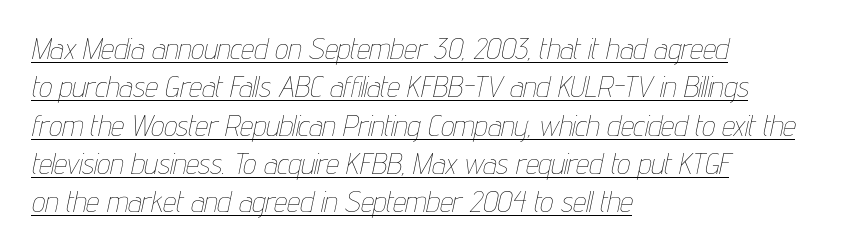
Q: Is the text bold? A: No.
Q: Is the text italic (slanted)? A: Yes, it leans right by about 12 degrees.
Q: Is the text underlined? A: Yes.
Q: How is the paragraph aligned? A: Left-aligned.
Q: Is the spacing between letters normal or unusually wide? A: Normal.
Q: Is the spacing between lines tight, normal or loose? A: Normal.
Q: Width (condensed, normal, or wide)? A: Condensed.
Q: Stroke contrast? A: Low.
Q: x-height? A: Medium.
Q: Monospaced? A: No.
